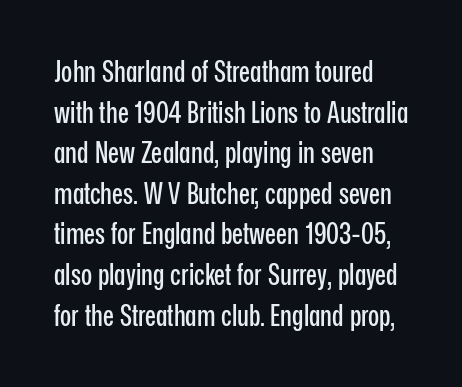
A normal amount of white space separates one row of letters from the next. The specimen reads as upright at a glance. Proportional: the letters do not fall into vertical columns. The rendering shows plain stroke endings on the letterforms — a sans-serif design. Underlining? Definitely not there.
